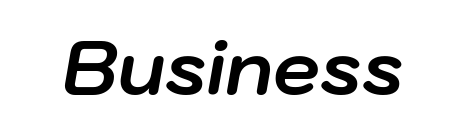
Q: Is the text bold? A: Yes.
Q: Is the text italic (slanted)? A: Yes, it leans right by about 10 degrees.
Q: Is the text underlined? A: No.
Q: Is the spacing between letters normal or unusually wide? A: Normal.
Q: Width (condensed, normal, or wide)? A: Normal.
Q: Stroke contrast? A: Low.
Q: x-height? A: Medium.
Q: Monospaced? A: No.
